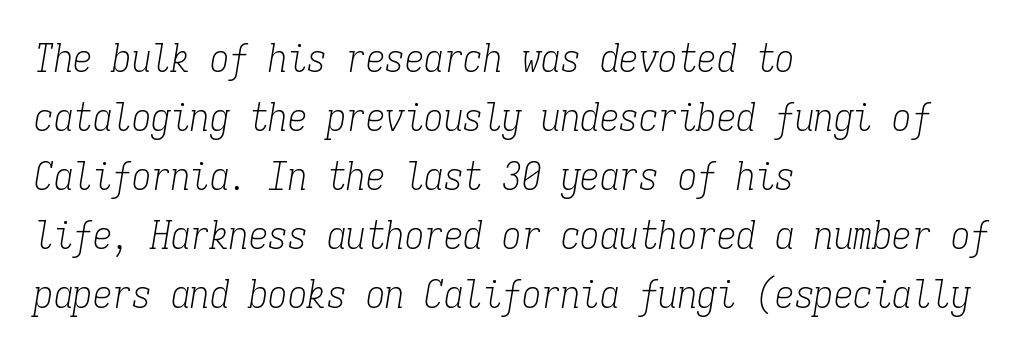
This sample uses a serif face. One glance says typical: line gaps are just what's usual. In terms of letterspacing, this is plain default setting. The face used here has a pronounced slope to its letters. The ragged edge is on the right, which tells us the setting is flush left. Is the type heavy? It reads as light-to-regular instead.
